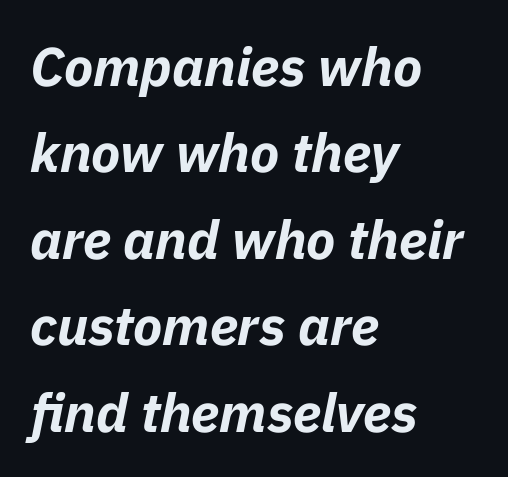
Q: Is the text bold? A: Yes.
Q: Is the text italic (slanted)? A: Yes, it leans right by about 11 degrees.
Q: Is the text underlined? A: No.
Q: How is the paragraph aligned? A: Left-aligned.
Q: Is the spacing between letters normal or unusually wide? A: Normal.
Q: Is the spacing between lines tight, normal or loose? A: Normal.
Q: Width (condensed, normal, or wide)? A: Normal.
Q: Stroke contrast? A: Low.
Q: x-height? A: Medium.
Q: Monospaced? A: No.
